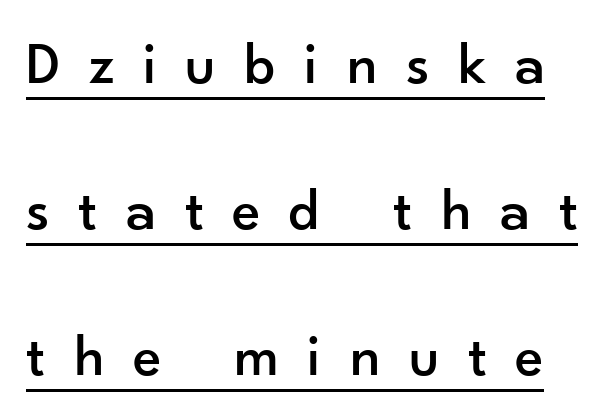
{"serif": "no", "italic": "no", "width": "normal", "stroke_contrast": "low", "x_height": "small", "monospaced": "no", "underline": "yes", "line_spacing": "loose", "line_spacing_ratio": 2.43, "letter_spacing": "wide", "letter_spacing_em": 0.48, "glyph_px": 60}
